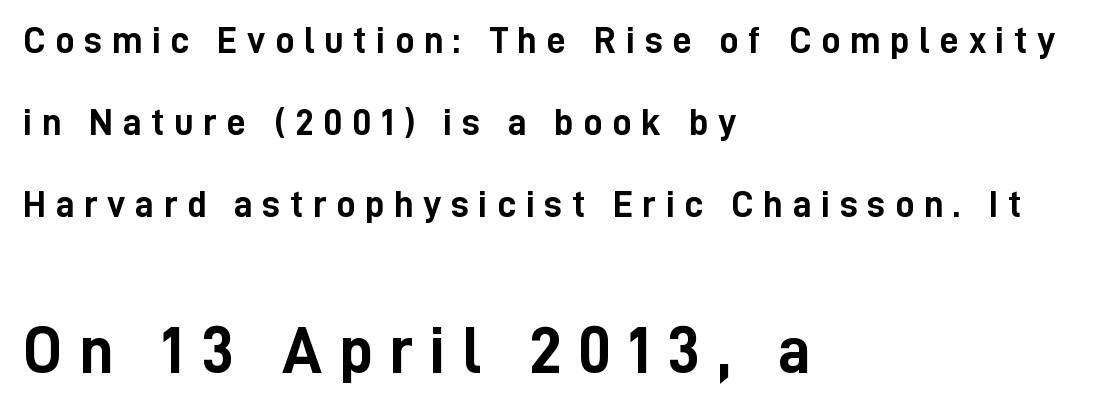
Honestly, there is no underline to notice here at all. Strokes here are thick enough to call this a true bold. Visually the block forms a straight wall on the left and a jagged coastline on the right. The block of text is sparse from top to bottom, with ample space between rows.
